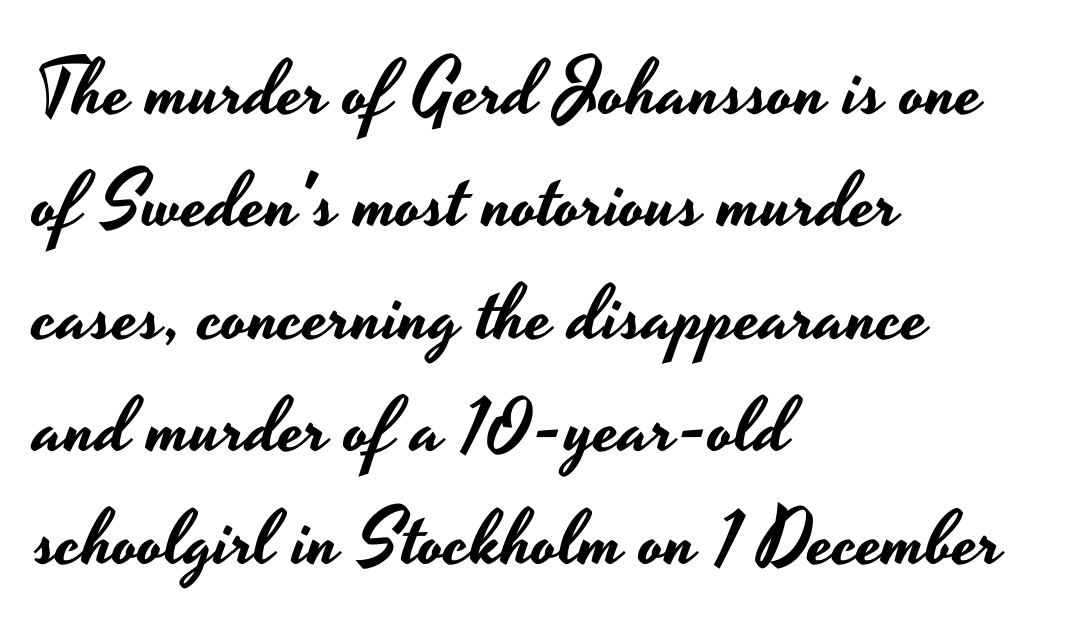
Look at the tracking — it's just the regular setting, nothing added. Do the characters align in a grid? No, the font is proportional. No word sits above an underline. Leading: standard. Typographically, this falls in the sans-serif category.
